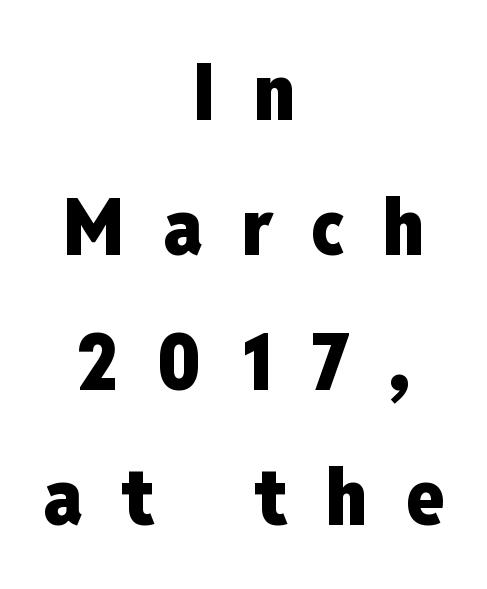
{"serif": "no", "italic": "no", "bold": "yes", "weight": "heavy", "width": "condensed", "stroke_contrast": "low", "x_height": "medium", "monospaced": "no", "underline": "no", "align": "center", "line_spacing_ratio": 1.71, "letter_spacing": "wide", "letter_spacing_em": 0.49, "glyph_px": 79}
